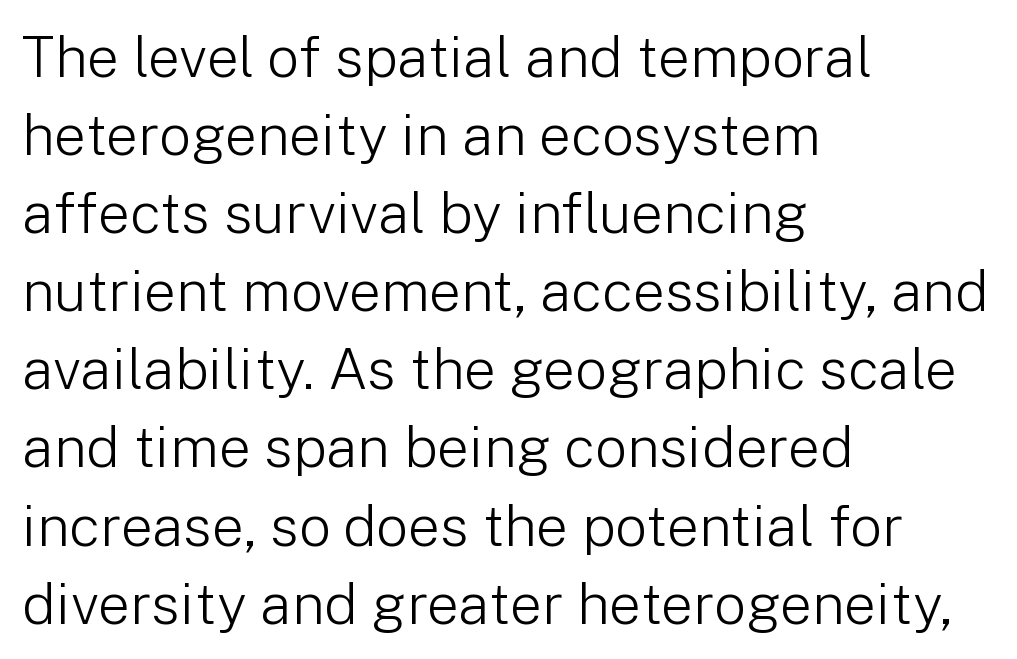
The image shows 57 px light sans-serif type, upright; set left-aligned, normal line spacing (1.37x), normal letter spacing, not underlined; low stroke contrast and a medium x-height.
